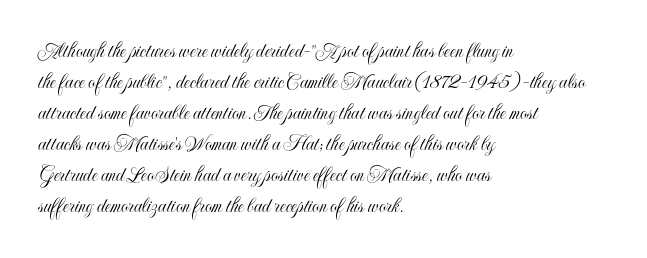
The image shows 22 px text type; set left-aligned, normal line spacing (1.41x), normal letter spacing, not underlined.
